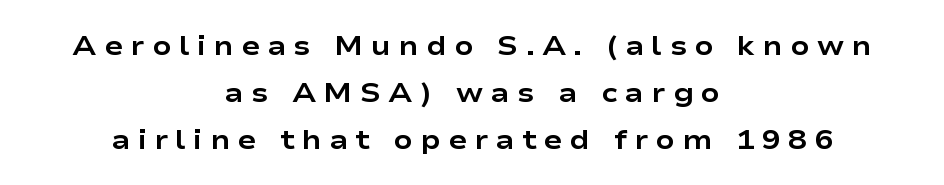
{"serif": "no", "italic": "no", "bold": "yes", "weight": "bold", "width": "wide", "stroke_contrast": "low", "x_height": "medium", "monospaced": "no", "underline": "no", "align": "center", "line_spacing": "normal", "line_spacing_ratio": 1.67, "letter_spacing": "wide", "letter_spacing_em": 0.26, "glyph_px": 28}
